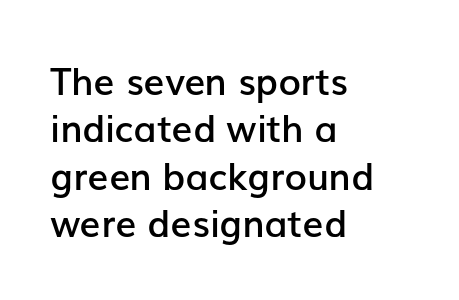
{"serif": "no", "italic": "no", "bold": "semi", "weight": "semibold", "width": "normal", "stroke_contrast": "low", "x_height": "medium", "monospaced": "no", "underline": "no", "align": "left", "line_spacing": "normal", "line_spacing_ratio": 1.28, "letter_spacing": "normal", "letter_spacing_em": 0.0, "glyph_px": 37}
